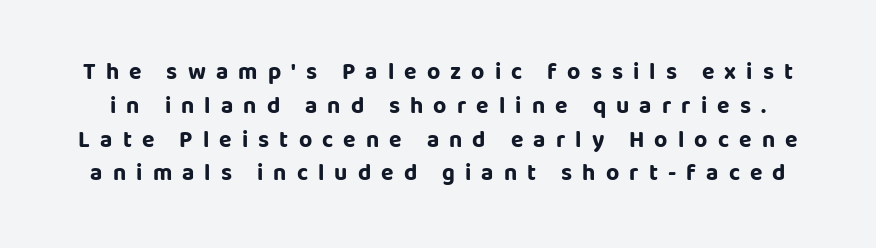
Q: Is the text bold? A: Yes.
Q: Is the text italic (slanted)? A: No, it is upright.
Q: Is the text underlined? A: No.
Q: Is the spacing between letters normal or unusually wide? A: Unusually wide.
Q: Is the spacing between lines tight, normal or loose? A: Normal.
